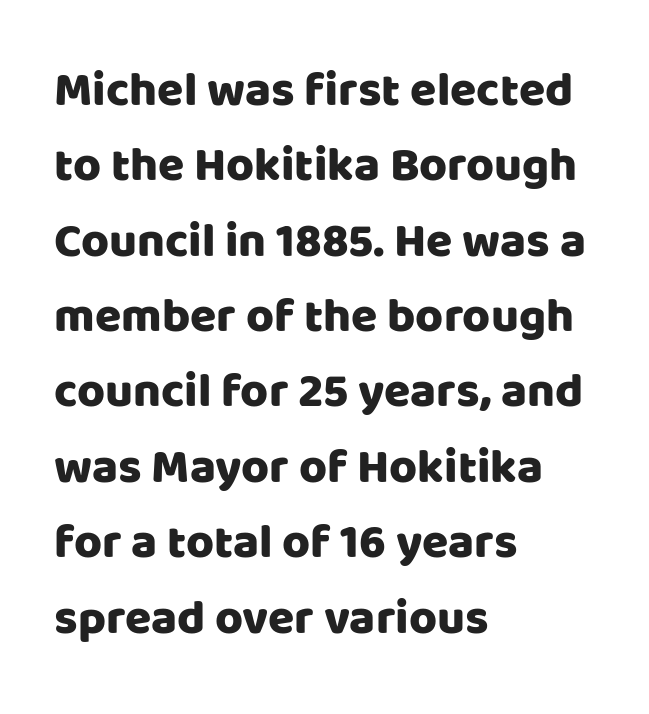
Q: Is the text italic (slanted)? A: No, it is upright.
Q: Is the typeface a serif or a sans-serif typeface? A: Sans-serif.
Q: Is the text underlined? A: No.
Q: How is the paragraph aligned? A: Left-aligned.
Q: Is the spacing between letters normal or unusually wide? A: Normal.
Q: Is the spacing between lines tight, normal or loose? A: Normal.
Q: Width (condensed, normal, or wide)? A: Normal.
Q: Stroke contrast? A: Low.
Q: x-height? A: Large.
Q: Monospaced? A: No.
